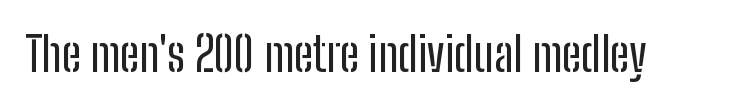
The image shows 47 px condensed sans-serif type, upright; set normal letter spacing, not underlined; low stroke contrast and a medium x-height.
